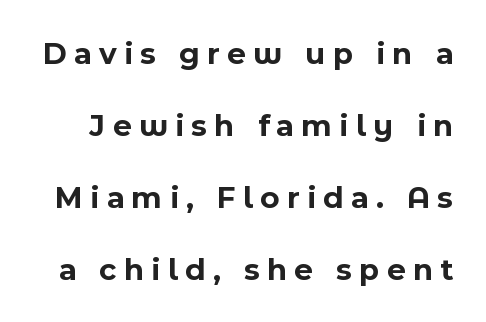
You can tell it's not italic because the verticals are truly vertical. In terms of letterform style, serifs are entirely absent. Leading is clearly above the norm, producing a sparse column. The strokes are fattened all the way to bold. Each letter keeps its own natural width here, so spacing adapts to shape. Quick note: underline off.
